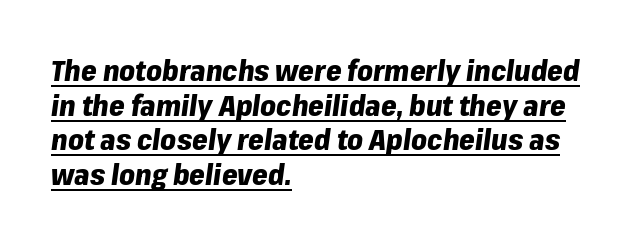
{"italic": "yes", "lean": "right", "slant_degrees": 8, "bold": "yes", "weight": "heavy", "width": "normal", "stroke_contrast": "low", "x_height": "medium", "monospaced": "no", "underline": "yes", "align": "left", "line_spacing_ratio": 1.24, "letter_spacing": "normal", "letter_spacing_em": 0.0, "glyph_px": 28}
